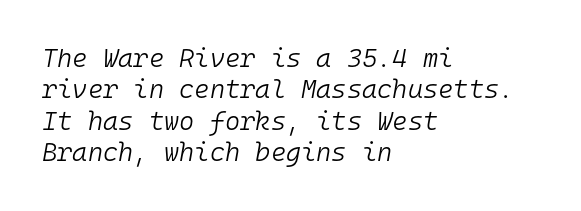
Alignment: flush left. Rendered with sloped, italic letterforms. Weight: in the light-to-regular range. Lines of text with bare space underneath. What stands out about the letter spacing? Nothing — it is the standard amount.
